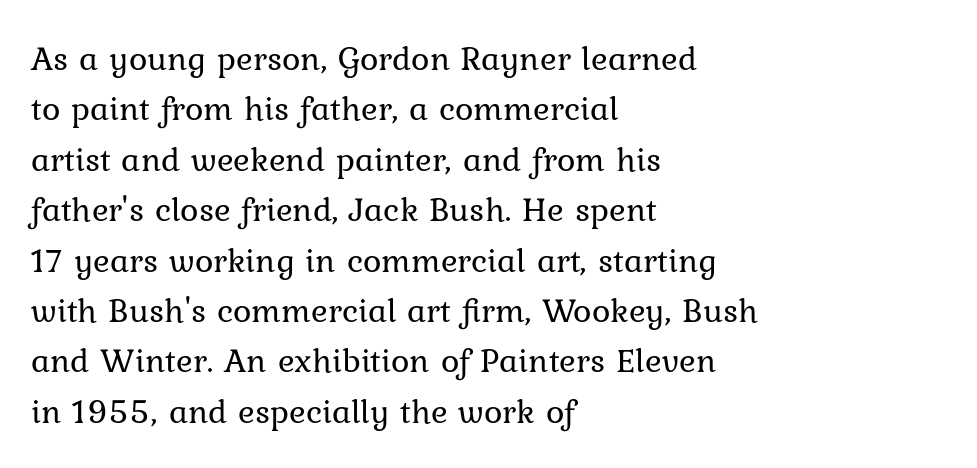
The image shows 35 px regular-weight serif type, upright; set left-aligned, normal line spacing (1.44x), normal letter spacing, not underlined; low stroke contrast and a medium x-height.
